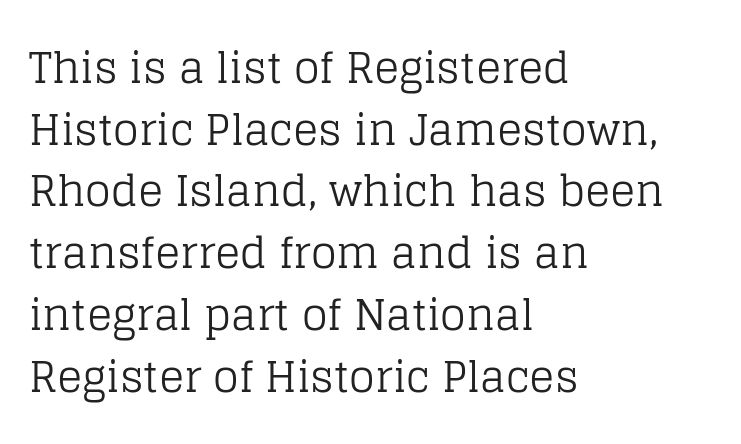
Q: Is the text bold? A: No.
Q: Is the text italic (slanted)? A: No, it is upright.
Q: Is the typeface a serif or a sans-serif typeface? A: Serif.
Q: Is the text underlined? A: No.
Q: How is the paragraph aligned? A: Left-aligned.
Q: Is the spacing between letters normal or unusually wide? A: Normal.
Q: Is the spacing between lines tight, normal or loose? A: Normal.
Q: Width (condensed, normal, or wide)? A: Normal.
Q: Stroke contrast? A: Low.
Q: x-height? A: Large.
Q: Monospaced? A: No.
